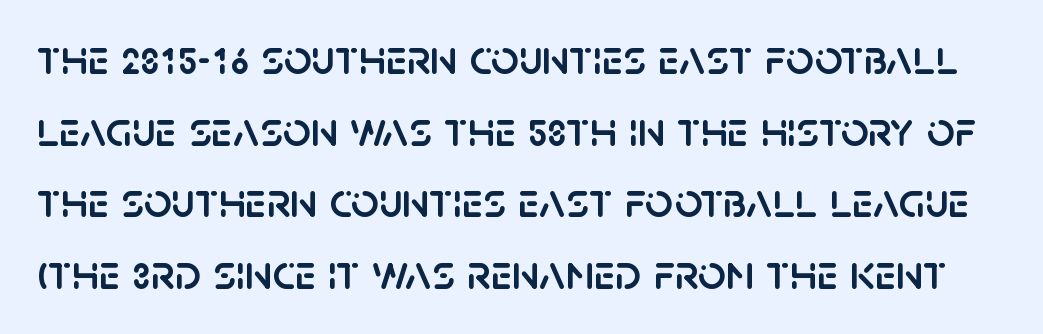
{"serif": "no", "italic": "no", "width": "normal", "stroke_contrast": "low", "x_height": "large", "monospaced": "no", "underline": "no", "line_spacing": "normal", "line_spacing_ratio": 1.46, "letter_spacing": "normal", "letter_spacing_em": 0.0, "glyph_px": 49}
